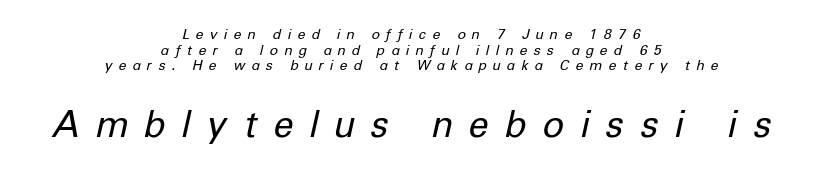
{"italic": "yes", "lean": "right", "slant_degrees": 12, "bold": "no", "weight": "regular", "width": "normal", "stroke_contrast": "low", "x_height": "medium", "monospaced": "no", "underline": "no", "align": "center", "line_spacing": "tight", "line_spacing_ratio": 1.11, "letter_spacing": "wide", "letter_spacing_em": 0.47, "larger_block": "second", "size_ratio": 2.57, "glyph_px": 36}
